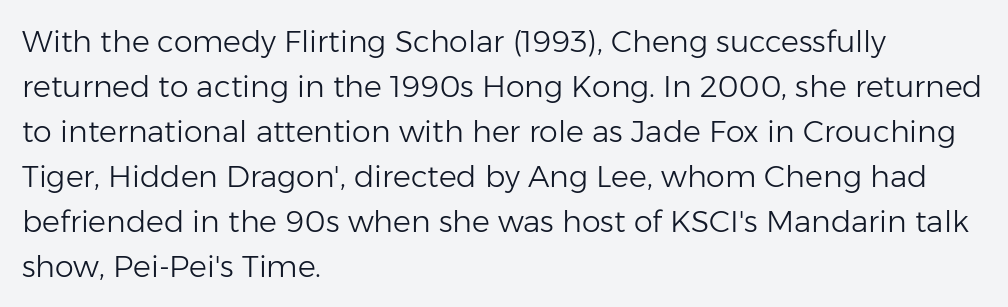
The weight would be labelled regular, book, light, or lighter still. Font category for this specimen: sans-serif. These lines are rendered in a variable-pitch font. Is the letter spacing exaggerated? No — it looks like the ordinary default.
